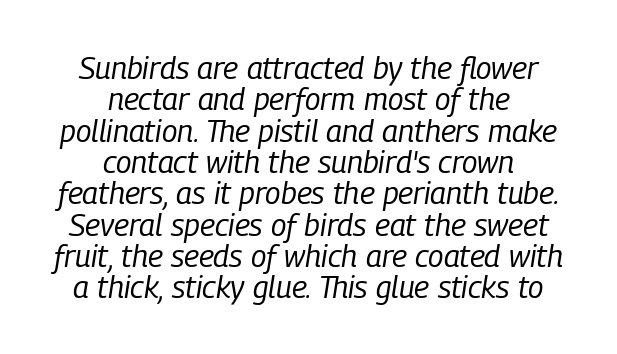
Q: Is the text bold? A: No.
Q: Is the text italic (slanted)? A: Yes, it leans right by about 9 degrees.
Q: Is the text underlined? A: No.
Q: How is the paragraph aligned? A: Centered.
Q: Is the spacing between letters normal or unusually wide? A: Normal.
Q: Is the spacing between lines tight, normal or loose? A: Tight.
Q: Width (condensed, normal, or wide)? A: Condensed.
Q: Stroke contrast? A: Low.
Q: x-height? A: Medium.
Q: Monospaced? A: No.
